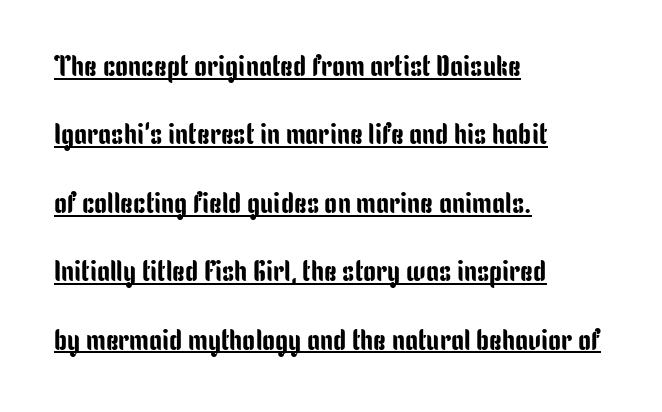
Q: Is the text italic (slanted)? A: No, it is upright.
Q: Is the typeface a serif or a sans-serif typeface? A: Sans-serif.
Q: Is the text underlined? A: Yes.
Q: How is the paragraph aligned? A: Left-aligned.
Q: Is the spacing between letters normal or unusually wide? A: Normal.
Q: Is the spacing between lines tight, normal or loose? A: Loose.
Q: Width (condensed, normal, or wide)? A: Condensed.
Q: Stroke contrast? A: Low.
Q: x-height? A: Medium.
Q: Monospaced? A: No.
